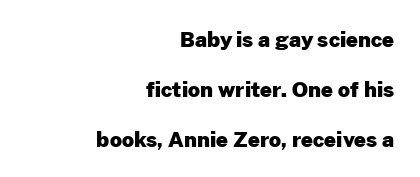
Q: Is the text bold? A: Yes.
Q: Is the text italic (slanted)? A: No, it is upright.
Q: Is the text underlined? A: No.
Q: How is the paragraph aligned? A: Right-aligned.
Q: Is the spacing between letters normal or unusually wide? A: Normal.
Q: Is the spacing between lines tight, normal or loose? A: Loose.
